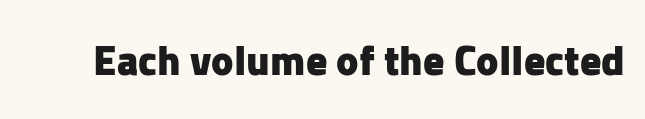
The image shows 42 px heavy sans-serif type, upright; set normal letter spacing, not underlined; low stroke contrast and a medium x-height.
